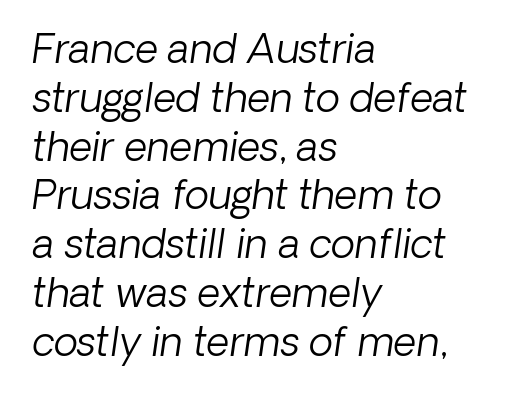
A classic flush-left, rag-right setting is used for this passage. Stroke terminals: plain, sans-serif. The typesetting does not lean heavy: it is not bold. Lines of text with bare space underneath. The tracking reads as untouched default to a designer's eye. Note the varied advance widths — an 'i' is clearly narrower than an 'm'.
